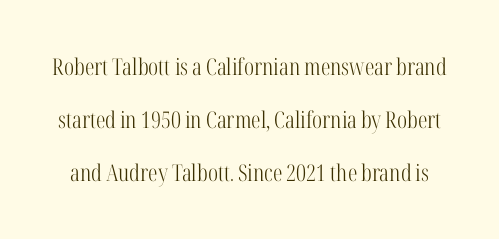
Stroke mass is kept to a normal reading level or below. Nobody touched the tracking dial on this one. The foot of each line stays bare and open. In terms of posture, this sample is upright. The designer dialed line spacing up above the default.
